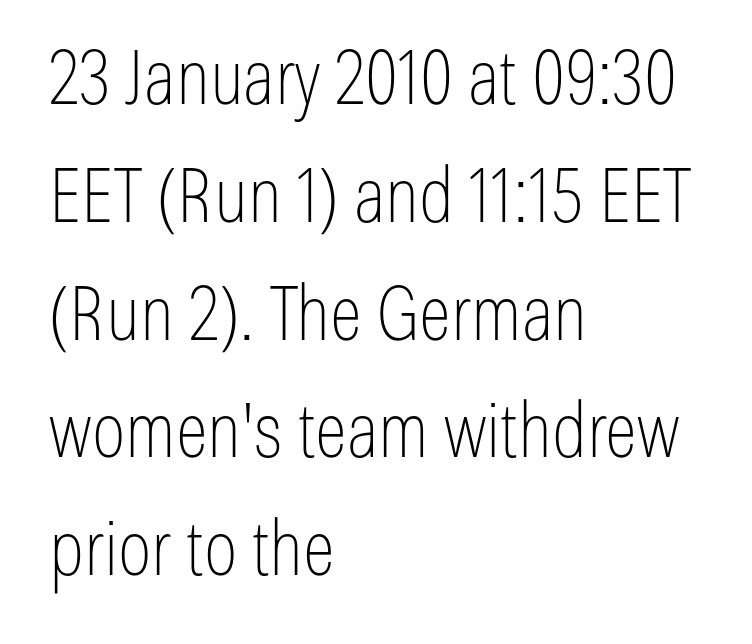
Q: Is the text bold? A: No.
Q: Is the text italic (slanted)? A: No, it is upright.
Q: Is the typeface a serif or a sans-serif typeface? A: Sans-serif.
Q: Is the text underlined? A: No.
Q: How is the paragraph aligned? A: Left-aligned.
Q: Is the spacing between letters normal or unusually wide? A: Normal.
Q: Is the spacing between lines tight, normal or loose? A: Normal.
Q: Width (condensed, normal, or wide)? A: Condensed.
Q: Stroke contrast? A: Low.
Q: x-height? A: Medium.
Q: Monospaced? A: No.
